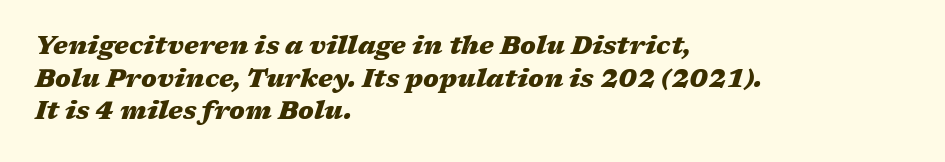
{"italic": "yes", "lean": "right", "slant_degrees": 17, "bold": "yes", "underline": "no", "align": "left", "line_spacing": "normal", "line_spacing_ratio": 1.31, "letter_spacing": "normal", "letter_spacing_em": 0.0, "glyph_px": 25}
